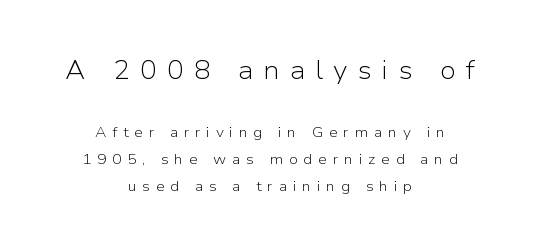
Has an underline been added? It has not. The letters stand straight up with perfectly vertical stems. Compared with a typical body face, this is equally light or lighter still. Display-style spreading of the glyphs; the letterfit is very open.
